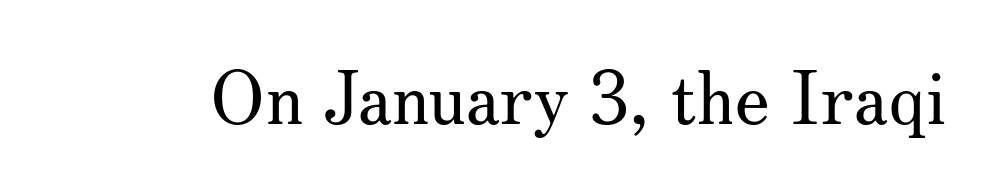
Unlike italic type, these characters show no tilt at all. The foot of each line stays bare and open. Stroke terminals: seriffed. Stems here are at most as thick as an everyday book face.
